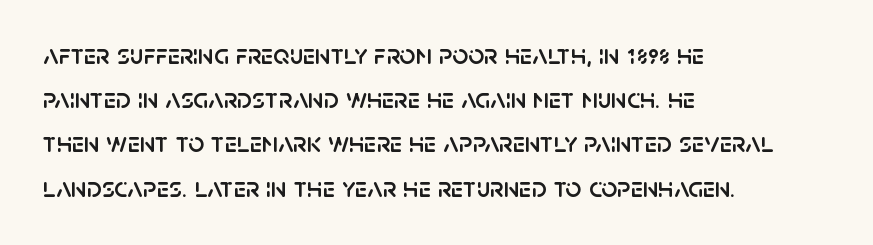
{"serif": "no", "italic": "no", "width": "normal", "stroke_contrast": "low", "x_height": "large", "monospaced": "no", "underline": "no", "align": "left", "line_spacing": "normal", "line_spacing_ratio": 1.58, "letter_spacing": "normal", "letter_spacing_em": 0.0, "glyph_px": 28}
